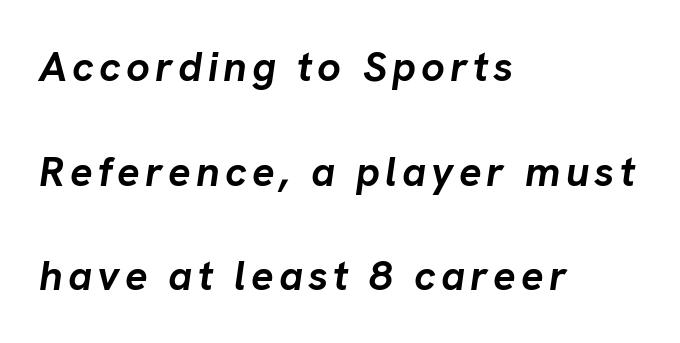
{"italic": "yes", "lean": "right", "slant_degrees": 8, "bold": "yes", "weight": "semibold", "width": "normal", "stroke_contrast": "low", "x_height": "medium", "monospaced": "no", "underline": "no", "align": "left", "line_spacing": "loose", "line_spacing_ratio": 2.49, "glyph_px": 42}
